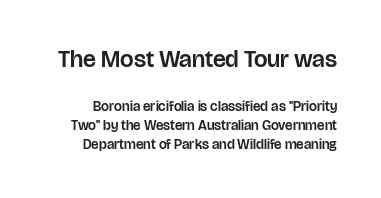
Q: Is the text italic (slanted)? A: No, it is upright.
Q: Is the text underlined? A: No.
Q: Is the spacing between letters normal or unusually wide? A: Normal.
Q: Is the spacing between lines tight, normal or loose? A: Normal.
Q: Which block of text is set in a larger size, the first (top) or the second (bottom)? A: The first (top) one.
